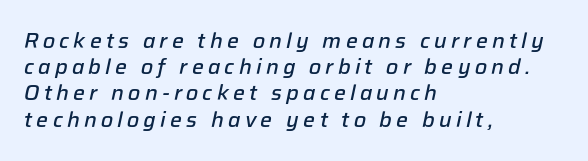
Q: Is the text bold? A: Semi-bold.
Q: Is the text italic (slanted)? A: Yes, it leans right by about 12 degrees.
Q: Is the text underlined? A: No.
Q: How is the paragraph aligned? A: Left-aligned.
Q: Is the spacing between letters normal or unusually wide? A: Unusually wide.
Q: Is the spacing between lines tight, normal or loose? A: Normal.
